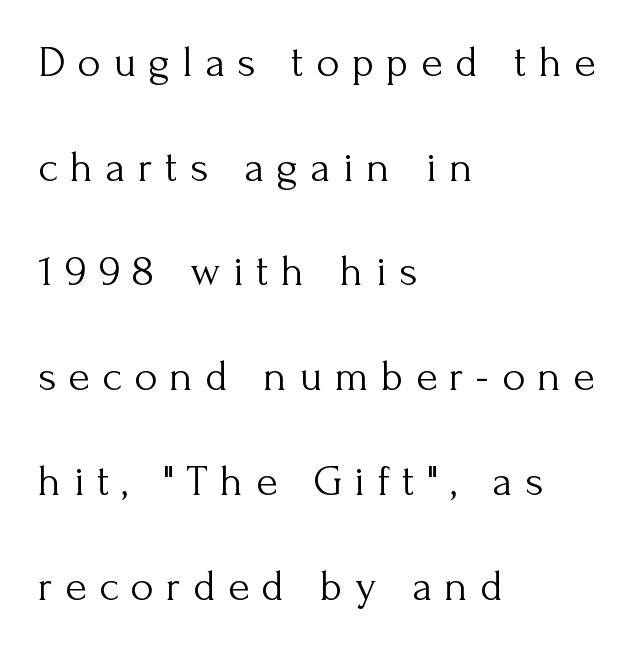
Q: Is the text bold? A: No.
Q: Is the text italic (slanted)? A: No, it is upright.
Q: Is the typeface a serif or a sans-serif typeface? A: Serif.
Q: Is the text underlined? A: No.
Q: How is the paragraph aligned? A: Left-aligned.
Q: Is the spacing between letters normal or unusually wide? A: Unusually wide.
Q: Is the spacing between lines tight, normal or loose? A: Loose.
Q: Width (condensed, normal, or wide)? A: Normal.
Q: Stroke contrast? A: Medium.
Q: x-height? A: Small.
Q: Monospaced? A: No.
